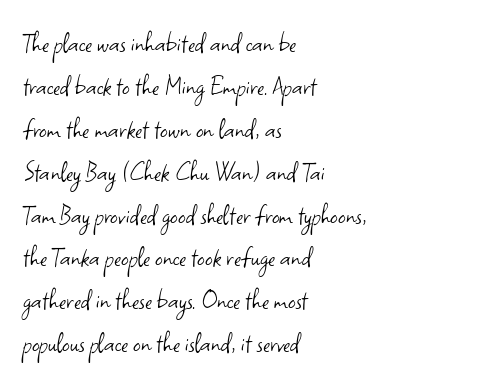
Glyph-to-glyph distance matches everyday printed text. Think of a printed novel: that variable character pitch is what you see here. Stroke thickness stays within the range of a standard reading face or lighter. Interline gaps are of average width in this sample. Font category for this specimen: sans-serif.
